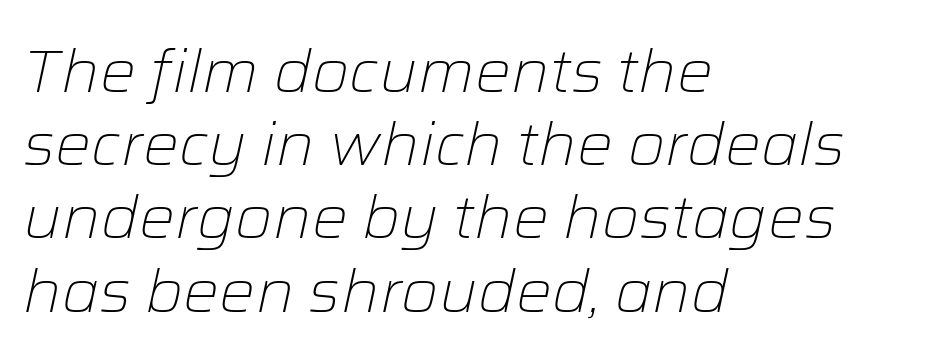
This sample has the flowing, uneven cadence of proportional lettering. Underline: absent. Slant detected: the letters are inclined. Line starts are locked; line ends wander. Think standard paragraph weight, or any step lighter than that. These lines keep a tight, regular rhythm from letter to letter.
